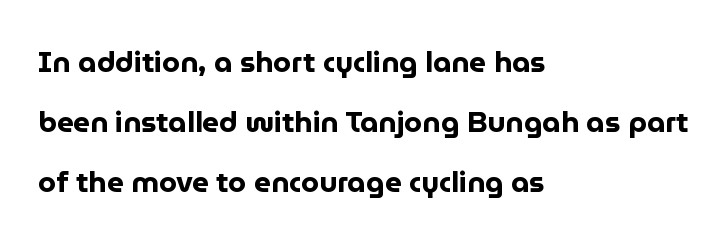
The image shows 29 px bold sans-serif type, upright; set left-aligned, loose line spacing (2.07x), normal letter spacing, not underlined; low stroke contrast and a medium x-height.
